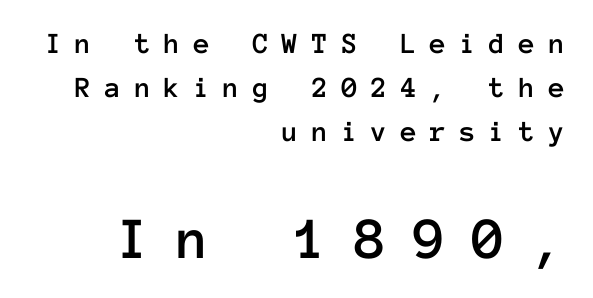
The image shows 60 px text type, upright, monospaced; set right-aligned, normal line spacing (1.47x), unusually wide letter spacing (+0.44 em), not underlined; the second (bottom) block is 2.0x larger; low stroke contrast and a medium x-height.
